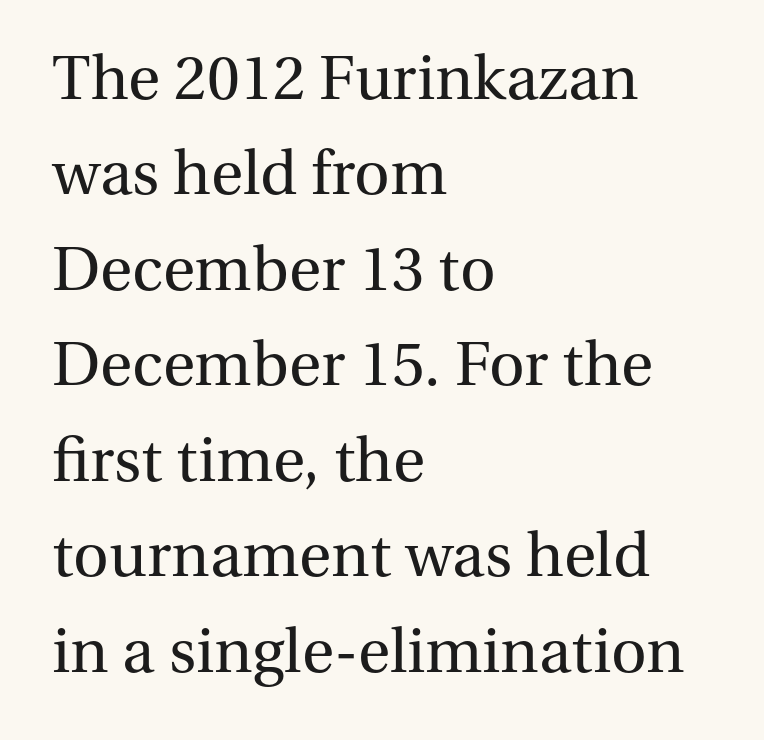
{"serif": "yes", "italic": "no", "bold": "no", "weight": "regular", "width": "normal", "stroke_contrast": "medium", "x_height": "medium", "monospaced": "no", "underline": "no", "align": "left", "line_spacing": "normal", "line_spacing_ratio": 1.54, "letter_spacing": "normal", "letter_spacing_em": 0.0, "glyph_px": 62}
